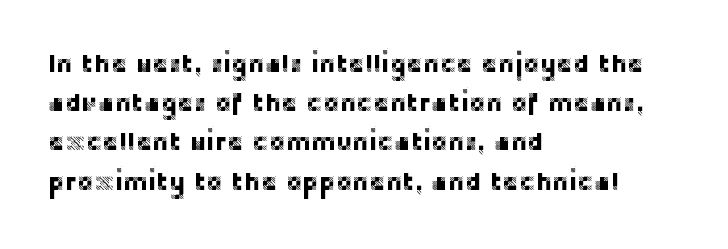
Q: Is the text italic (slanted)? A: No, it is upright.
Q: Is the text underlined? A: No.
Q: How is the paragraph aligned? A: Left-aligned.
Q: Is the spacing between letters normal or unusually wide? A: Normal.
Q: Is the spacing between lines tight, normal or loose? A: Normal.
